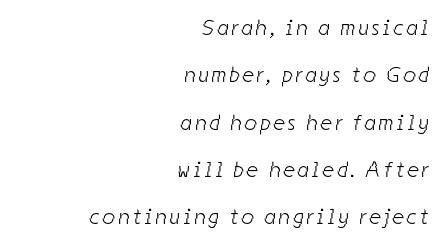
The image shows 22 px text type; set right-aligned, loose line spacing (2.15x), not underlined.
